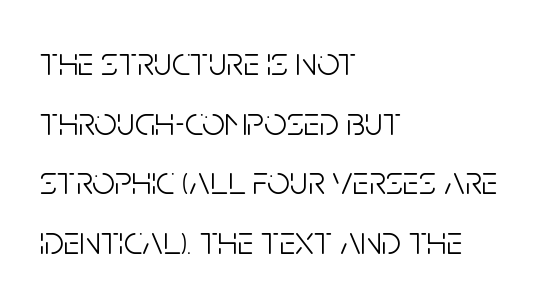
{"serif": "no", "italic": "no", "bold": "no", "weight": "light", "width": "condensed", "stroke_contrast": "low", "x_height": "large", "monospaced": "no", "underline": "no", "align": "left", "line_spacing": "normal", "line_spacing_ratio": 1.49, "letter_spacing": "normal", "letter_spacing_em": 0.0, "glyph_px": 40}
